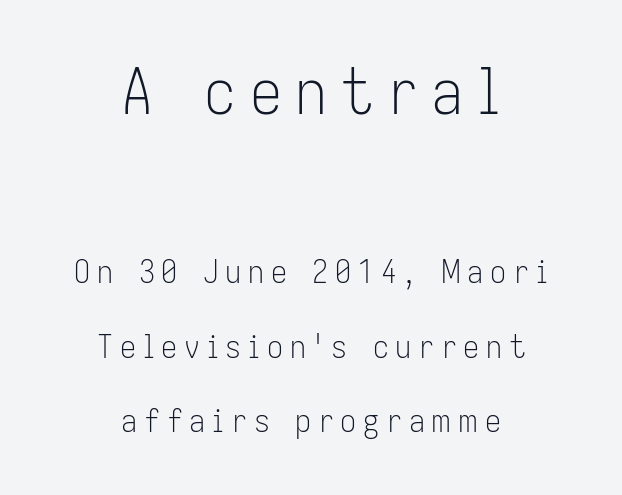
The image shows 64 px light, condensed sans-serif type, upright; set centered, loose line spacing (2.33x), unusually wide letter spacing (+0.21 em), not underlined; the first (top) block is 2.0x larger; low stroke contrast and a medium x-height.
